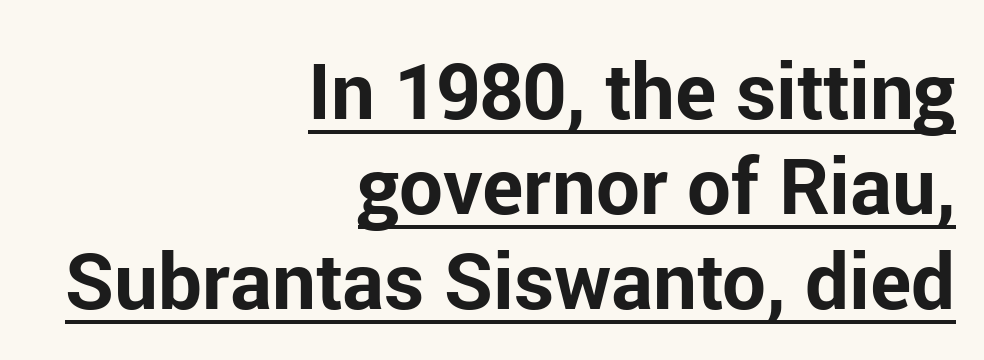
The image shows 78 px bold sans-serif type, upright; set right-aligned, line spacing 1.22x, normal letter spacing, underlined; low stroke contrast and a medium x-height.
